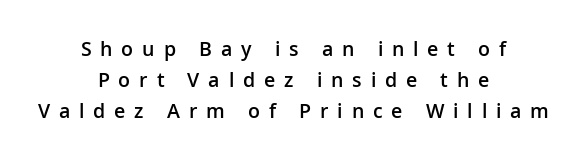
{"italic": "no", "bold": "semi", "underline": "no", "align": "center", "line_spacing": "normal", "line_spacing_ratio": 1.47, "letter_spacing": "wide", "letter_spacing_em": 0.42, "glyph_px": 21}
